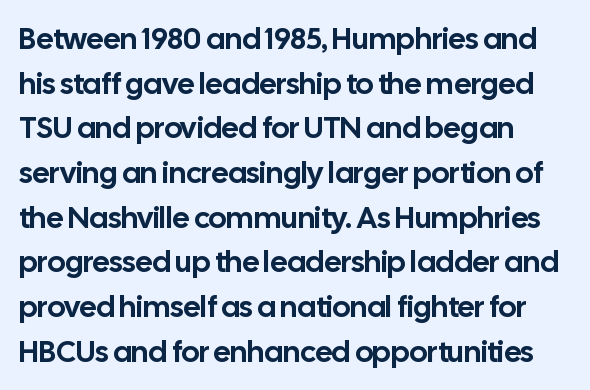
{"serif": "no", "italic": "no", "width": "normal", "stroke_contrast": "low", "x_height": "medium", "monospaced": "no", "underline": "no", "align": "left", "line_spacing": "normal", "line_spacing_ratio": 1.49, "letter_spacing": "normal", "letter_spacing_em": 0.0, "glyph_px": 30}
